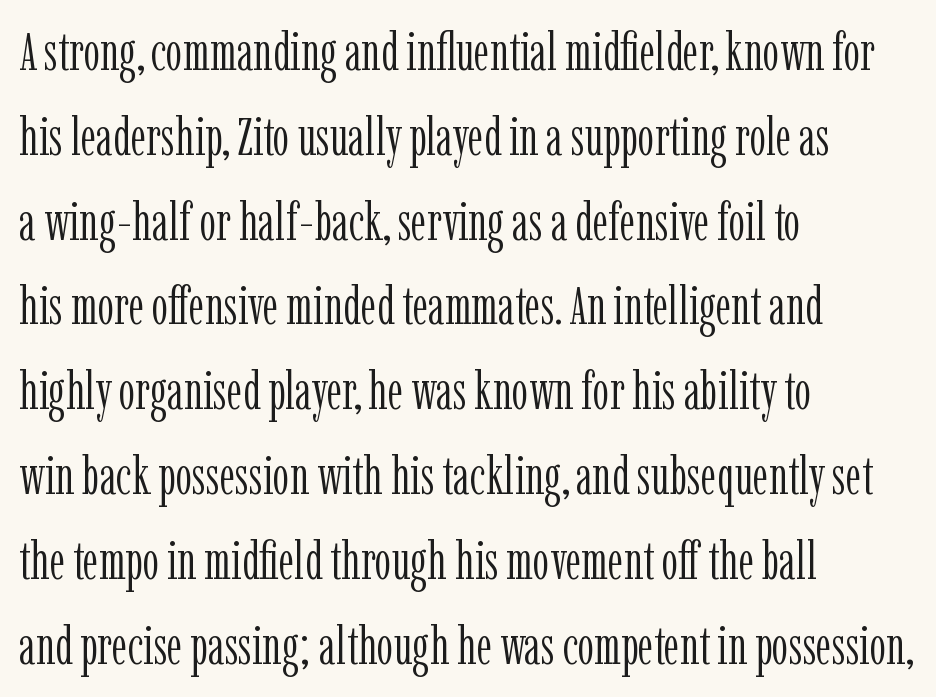
{"serif": "yes", "italic": "no", "bold": "no", "weight": "light", "width": "condensed", "stroke_contrast": "low", "x_height": "medium", "monospaced": "no", "underline": "no", "align": "left", "line_spacing": "normal", "line_spacing_ratio": 1.6, "letter_spacing": "normal", "letter_spacing_em": 0.0, "glyph_px": 53}
